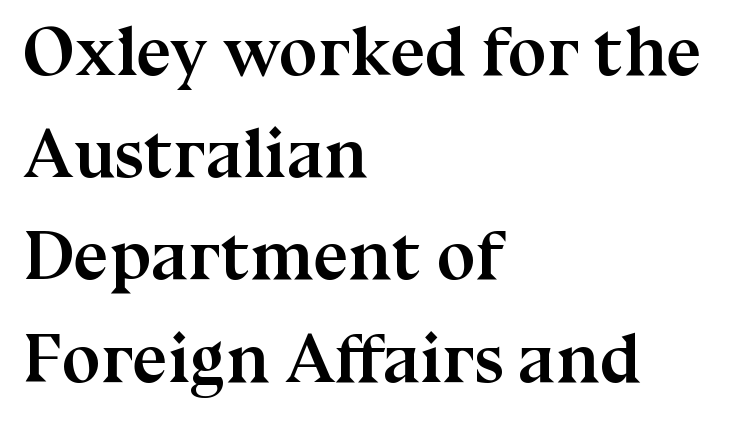
Does the lettering tilt? It doesn't — this is upright. The rag falls on the right side of this text block. The letters carry serifs — small finishing strokes at the ends of their stems. The glyphs have the mass of a bold cut. Nothing unusual about the tracking: characters are spaced as the font intends.
